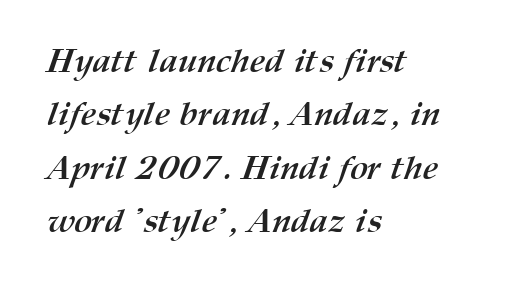
{"bold": "yes", "weight": "semibold", "width": "normal", "stroke_contrast": "medium", "x_height": "medium", "monospaced": "no", "underline": "no", "align": "left", "line_spacing": "normal", "line_spacing_ratio": 1.57, "letter_spacing": "normal", "letter_spacing_em": 0.0, "glyph_px": 34}
